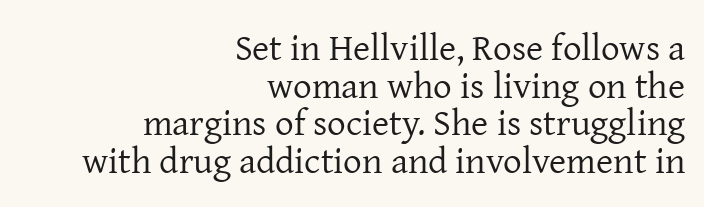
The image shows 37 px regular-weight serif type, upright; set right-aligned, tight line spacing (1.02x), normal letter spacing, not underlined; low stroke contrast and a medium x-height.
